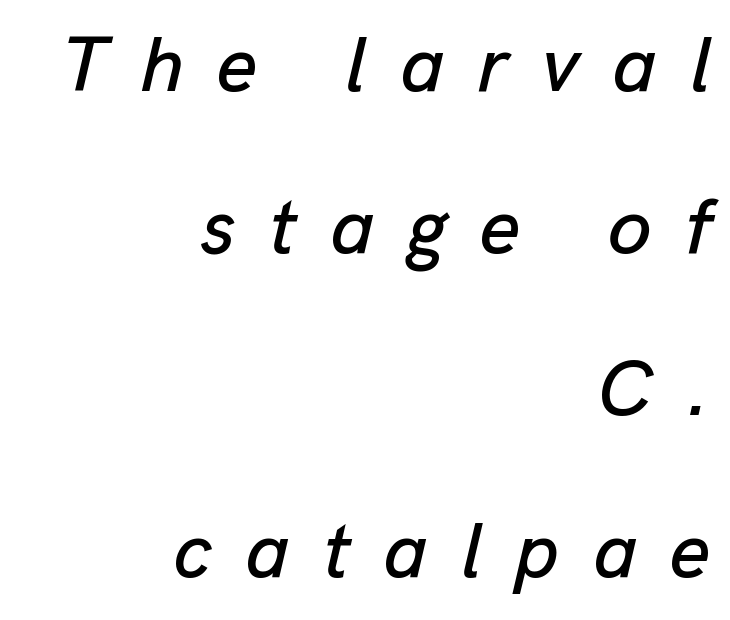
The image shows 79 px text type, italic (leaning right); set right-aligned, loose line spacing (2.05x), unusually wide letter spacing (+0.42 em), not underlined; low stroke contrast and a medium x-height.
